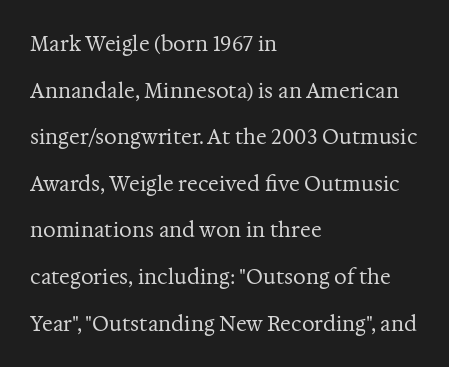
You can tell it's not italic because the verticals are truly vertical. The gaps between neighbouring characters are ordinary and unremarkable. The lines are quadded left. A quiet, ordinary-to-light weight characterises the typeface.
